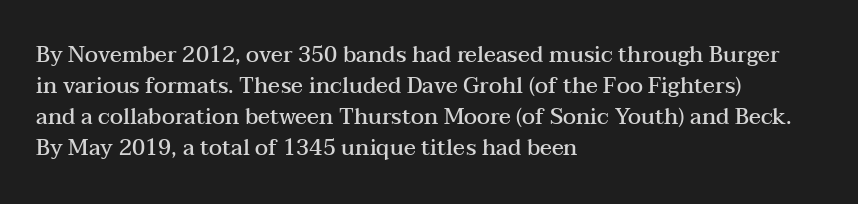
Does extra space separate the letters? No, they use regular spacing. Italic? Not at all — the glyphs are vertical. Notice how the passage keeps a crisp vertical edge on the left only. In terms of leading, this rendering sits right in the middle.
